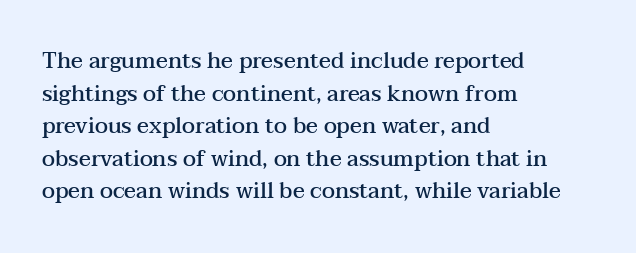
Q: Is the text bold? A: Semi-bold.
Q: Is the text italic (slanted)? A: No, it is upright.
Q: Is the text underlined? A: No.
Q: How is the paragraph aligned? A: Left-aligned.
Q: Is the spacing between letters normal or unusually wide? A: Normal.
Q: Is the spacing between lines tight, normal or loose? A: Normal.
